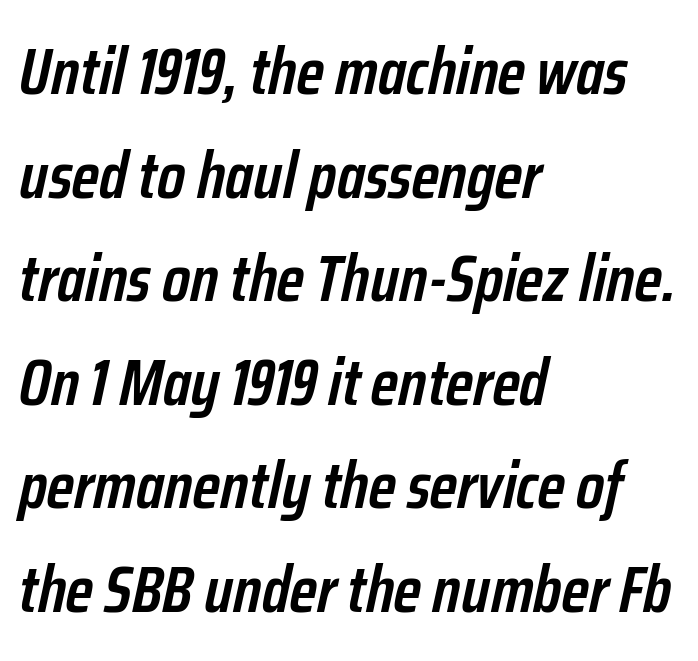
A typesetter would mark this as italic. Descenders are the only things crossing below the line. Notice how the passage keeps a crisp vertical edge on the left only. The rendering uses natural spacing where letterforms have individual widths. The type is set solid horizontally, with unmodified tracking.
